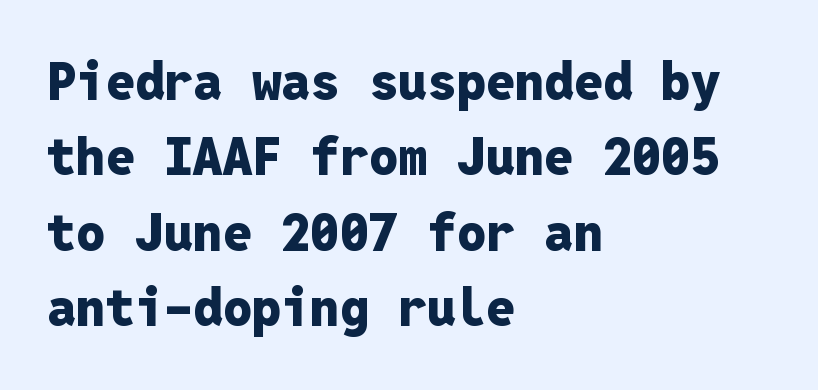
Q: Is the text bold? A: Yes.
Q: Is the text italic (slanted)? A: No, it is upright.
Q: Is the typeface a serif or a sans-serif typeface? A: Sans-serif.
Q: Is the text underlined? A: No.
Q: How is the paragraph aligned? A: Left-aligned.
Q: Is the spacing between letters normal or unusually wide? A: Normal.
Q: Is the spacing between lines tight, normal or loose? A: Normal.
Q: Width (condensed, normal, or wide)? A: Normal.
Q: Stroke contrast? A: Low.
Q: x-height? A: Medium.
Q: Monospaced? A: Yes.
